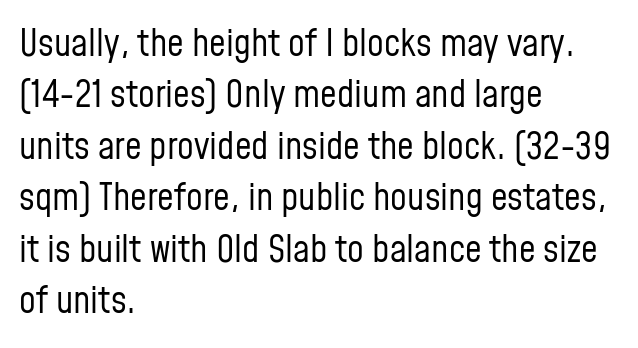
This sample keeps an unexceptional amount of space between lines. This rendering uses left alignment, leaving the right contour irregular. This sample has the flowing, uneven cadence of proportional lettering. The rendering keeps characters at their native spacing. Notice how the stems are strictly vertical — no italics here.
